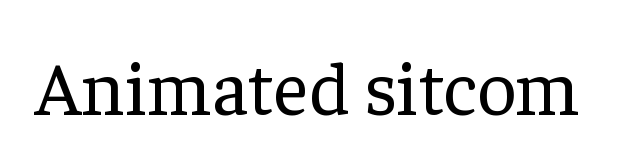
{"serif": "yes", "italic": "no", "bold": "no", "weight": "regular", "width": "normal", "stroke_contrast": "low", "x_height": "medium", "monospaced": "no", "underline": "no", "letter_spacing": "normal", "letter_spacing_em": 0.0, "glyph_px": 76}
